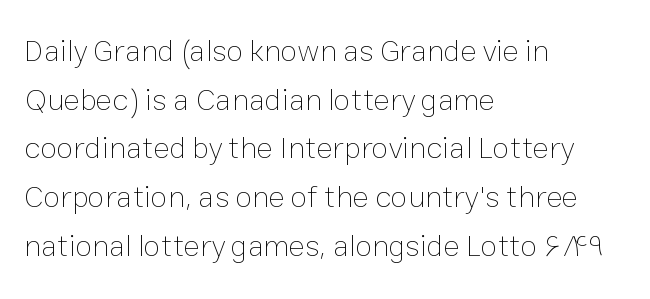
The strokes carry an ordinary text weight at most. The letters advance in unequal steps, a hallmark of proportional type. Each new line begins a customary step beneath the previous one. There is no visible air inserted between adjacent glyphs. Nope, not italic — everything's standing straight. Alignment: flush left.
